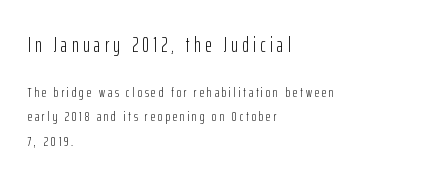
The initial chunk of copy outweighs the following chunk in type size. Students, note that the glyphs here are deliberately spaced far apart. The rendering anchors every line to the left-hand side. Check under the words: just untouched page.
